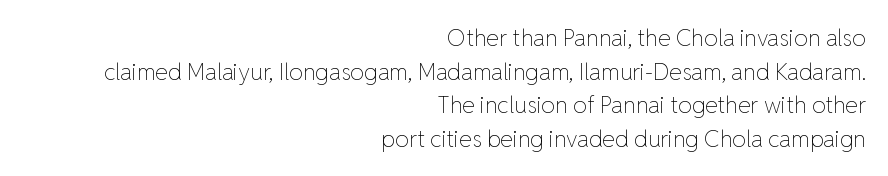
Q: Is the text bold? A: No.
Q: Is the text italic (slanted)? A: No, it is upright.
Q: Is the text underlined? A: No.
Q: How is the paragraph aligned? A: Right-aligned.
Q: Is the spacing between letters normal or unusually wide? A: Normal.
Q: Is the spacing between lines tight, normal or loose? A: Normal.
